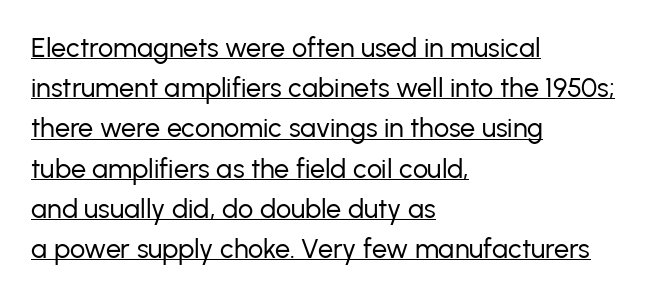
{"italic": "no", "bold": "no", "underline": "yes", "align": "left", "line_spacing": "normal", "line_spacing_ratio": 1.49, "letter_spacing": "normal", "letter_spacing_em": 0.0, "glyph_px": 27}
